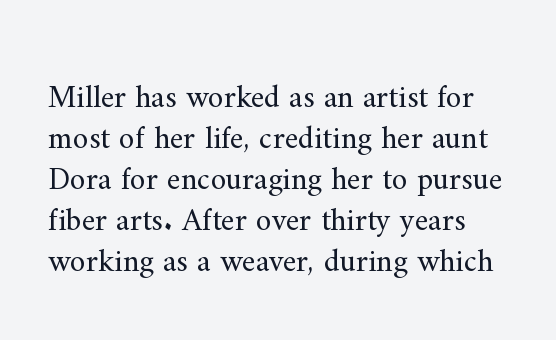
{"serif": "yes", "italic": "no", "bold": "no", "weight": "regular", "width": "normal", "stroke_contrast": "medium", "x_height": "small", "monospaced": "no", "underline": "no", "line_spacing": "normal", "line_spacing_ratio": 1.28, "letter_spacing": "normal", "letter_spacing_em": 0.0, "glyph_px": 32}
